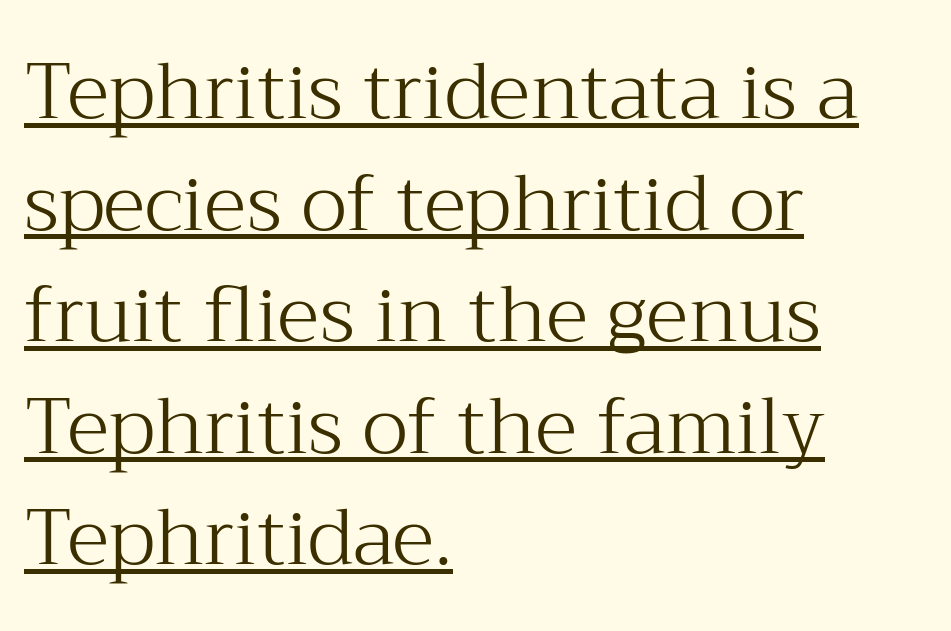
The letters sit at their default tracking, neither squeezed nor spread. The passage shown is underscored from start to finish. The designer went with a serif here, giving each stem small feet. Character widths vary here, with narrow letters taking less room than wide ones.
